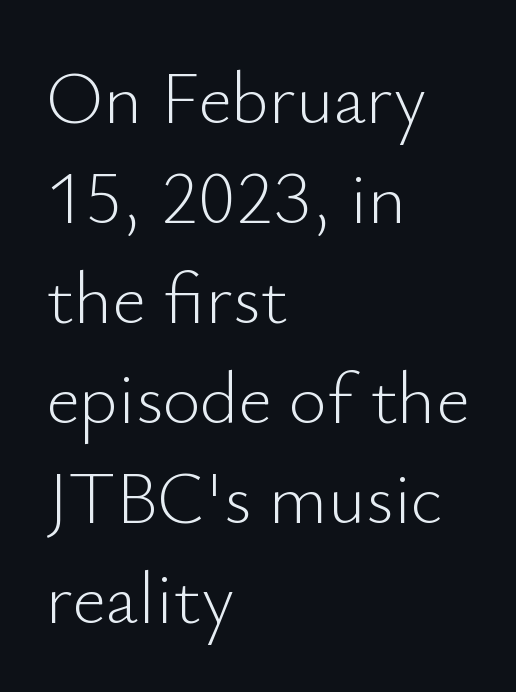
The image shows 73 px light sans-serif type, upright; set left-aligned, normal line spacing (1.37x), normal letter spacing, not underlined; low stroke contrast and a small x-height.
